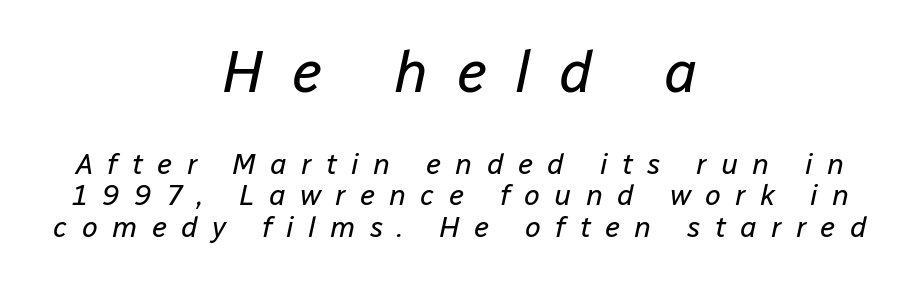
The rag falls on both sides of this text block equally. Line spacing here is tight. Each row of text sits above clean, open space. In this sample the first text group is rendered at the bigger scale. Caption: face not bold, strokes unweighted.
